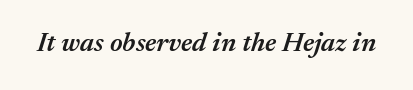
Rendered with sloped, italic letterforms. Just letters on the line, the space beneath them empty. In terms of letterspacing, this is plain default setting. I'd describe the lettering as semibold — firm but not a full bold.
